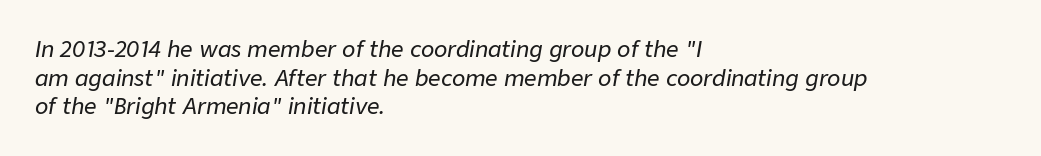
{"italic": "yes", "lean": "right", "slant_degrees": 9, "underline": "no", "align": "left", "line_spacing": "normal", "line_spacing_ratio": 1.3, "letter_spacing": "normal", "letter_spacing_em": 0.0, "glyph_px": 22}
